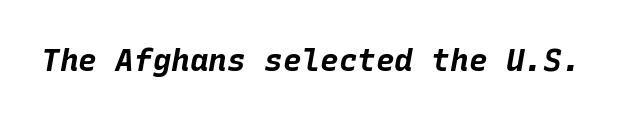
{"italic": "yes", "lean": "right", "slant_degrees": 10, "bold": "yes", "weight": "bold", "width": "normal", "stroke_contrast": "low", "x_height": "large", "monospaced": "yes", "underline": "no", "letter_spacing": "normal", "letter_spacing_em": 0.0, "glyph_px": 31}
